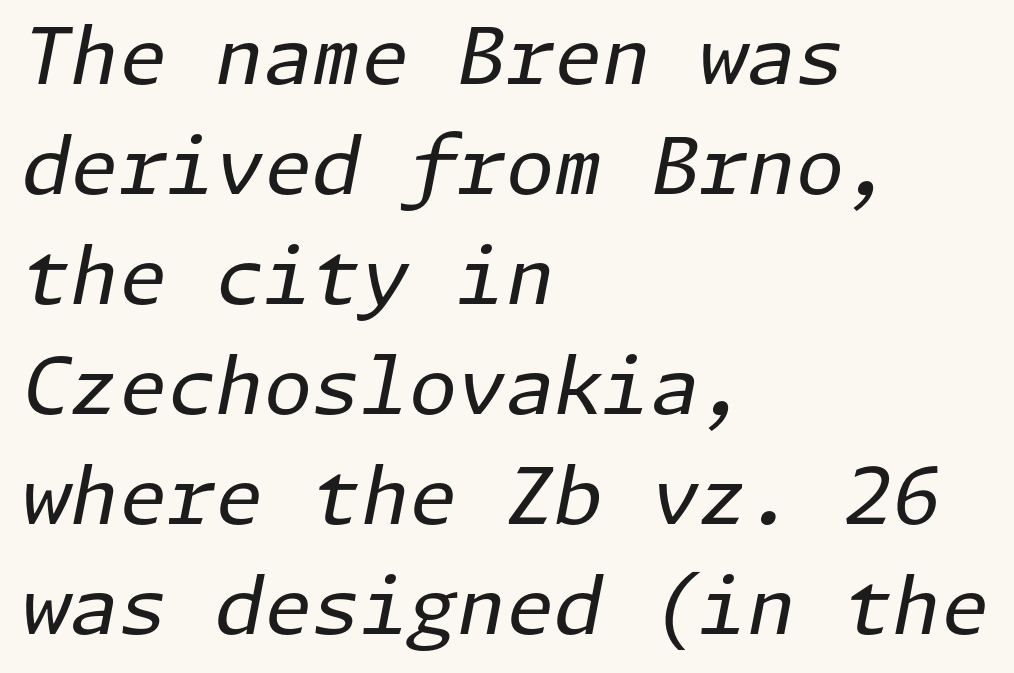
{"italic": "yes", "lean": "right", "slant_degrees": 11, "bold": "no", "weight": "regular", "width": "normal", "stroke_contrast": "low", "x_height": "medium", "underline": "no", "align": "left", "line_spacing": "normal", "line_spacing_ratio": 1.41, "letter_spacing": "normal", "letter_spacing_em": 0.0, "glyph_px": 78}
